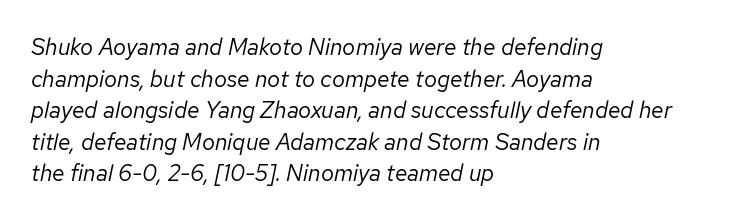
One-word summary of the alignment: left. This is oblique type, the kind used for emphasis or titles. The foot of each line stays bare and open. No extra tracking has been applied to these lines. Stem width sits at or under what a default text font uses. How would I describe the line gaps? Plain and ordinary.
